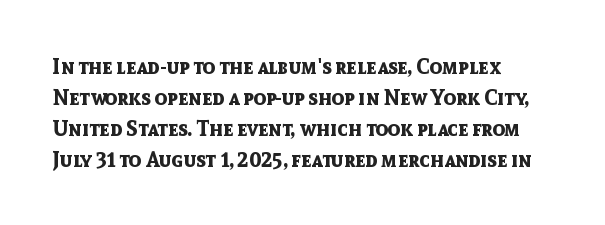
Posture: vertical. A classic flush-left, rag-right setting is used for this passage. Horizontal bands of white between lines are of average thickness. Each word holds together tightly as a unit, with standard inter-letter gaps. The font is running at its bold setting.
